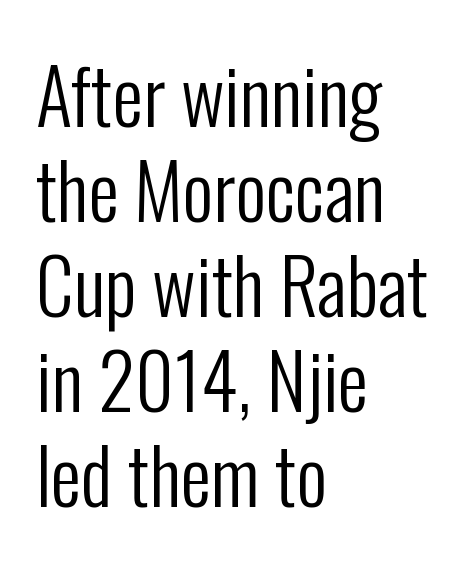
This sample has the flowing, uneven cadence of proportional lettering. No extra tracking has been applied to these lines. These lines were composed using upright roman letters. Nothing sits at the stroke ends, so this counts as sans-serif. The passage shown is not underscored anywhere. The block of text has a typical density, with ordinary space between rows.
